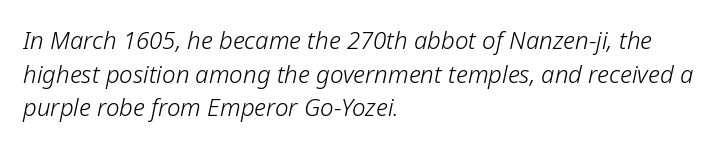
{"italic": "yes", "lean": "right", "slant_degrees": 12, "bold": "no", "underline": "no", "align": "left", "line_spacing": "normal", "line_spacing_ratio": 1.4, "letter_spacing": "normal", "letter_spacing_em": 0.0, "glyph_px": 24}
